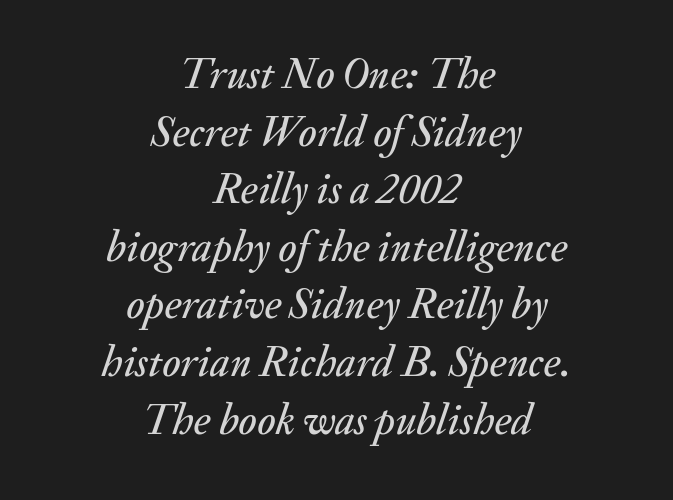
{"italic": "yes", "lean": "right", "slant_degrees": 20, "width": "normal", "stroke_contrast": "medium", "x_height": "small", "monospaced": "no", "underline": "no", "align": "center", "line_spacing": "normal", "line_spacing_ratio": 1.34, "letter_spacing": "normal", "letter_spacing_em": 0.0, "glyph_px": 43}
